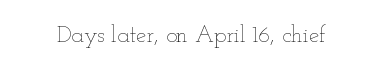
The type is set solid horizontally, with unmodified tracking. Words float on clear page, feet unadorned. A quiet, ordinary-to-light weight characterises the typeface. The type sits square on the baseline with zero lean.
